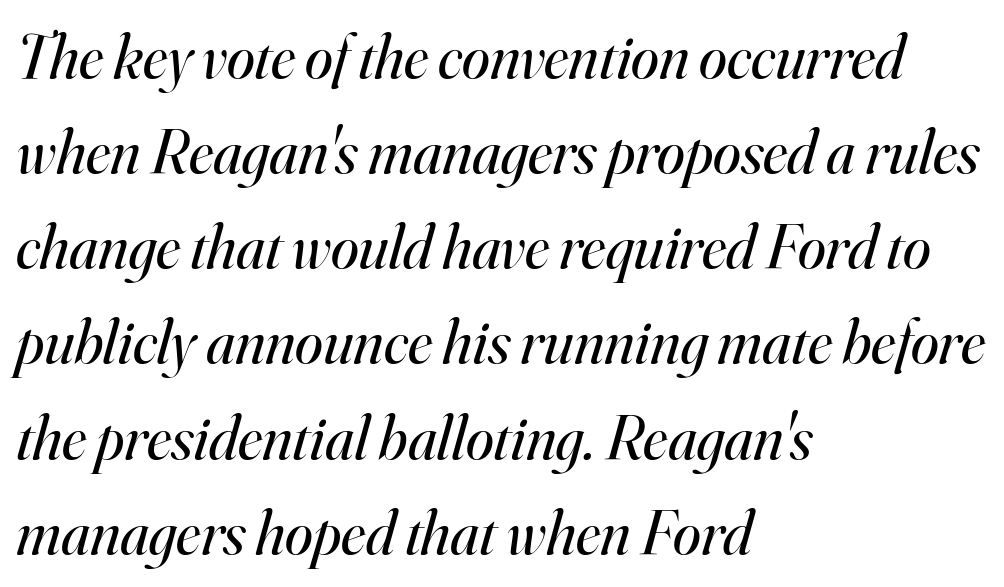
Q: Is the text bold? A: No.
Q: Is the text italic (slanted)? A: Yes, it leans right by about 16 degrees.
Q: Is the typeface a serif or a sans-serif typeface? A: Serif.
Q: Is the text underlined? A: No.
Q: How is the paragraph aligned? A: Left-aligned.
Q: Is the spacing between letters normal or unusually wide? A: Normal.
Q: Is the spacing between lines tight, normal or loose? A: Normal.
Q: Width (condensed, normal, or wide)? A: Normal.
Q: Stroke contrast? A: High.
Q: x-height? A: Small.
Q: Monospaced? A: No.
